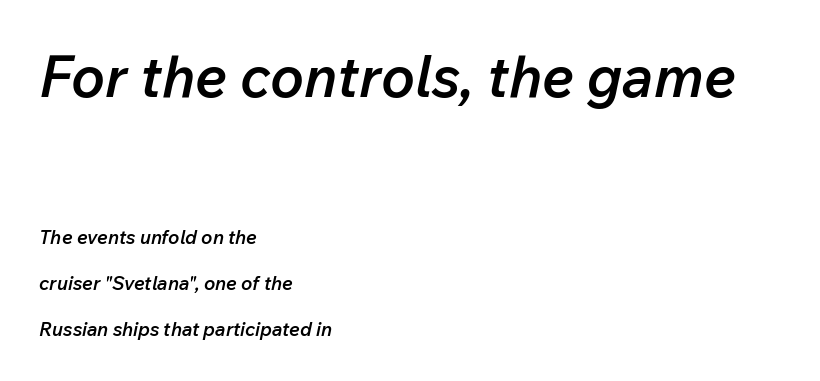
Q: Is the text bold? A: Semi-bold.
Q: Is the text italic (slanted)? A: Yes, it leans right by about 12 degrees.
Q: Is the text underlined? A: No.
Q: How is the paragraph aligned? A: Left-aligned.
Q: Is the spacing between letters normal or unusually wide? A: Normal.
Q: Is the spacing between lines tight, normal or loose? A: Loose.
Q: Which block of text is set in a larger size, the first (top) or the second (bottom)? A: The first (top) one.
Q: Width (condensed, normal, or wide)? A: Normal.
Q: Stroke contrast? A: Low.
Q: x-height? A: Medium.
Q: Monospaced? A: No.
